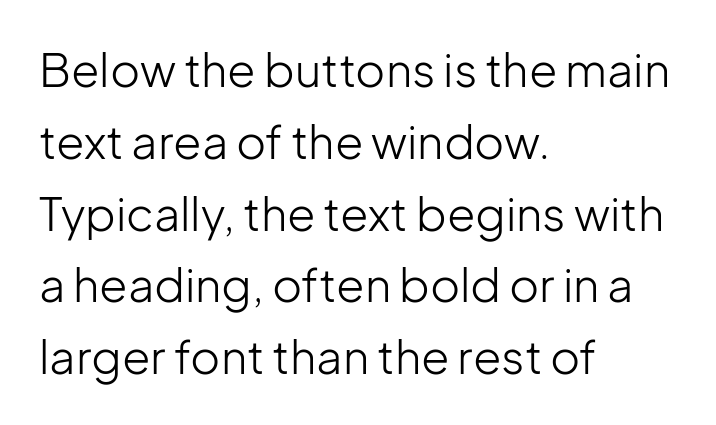
The image shows 46 px light sans-serif type, upright; set left-aligned, normal line spacing (1.56x), normal letter spacing, not underlined; low stroke contrast and a medium x-height.
